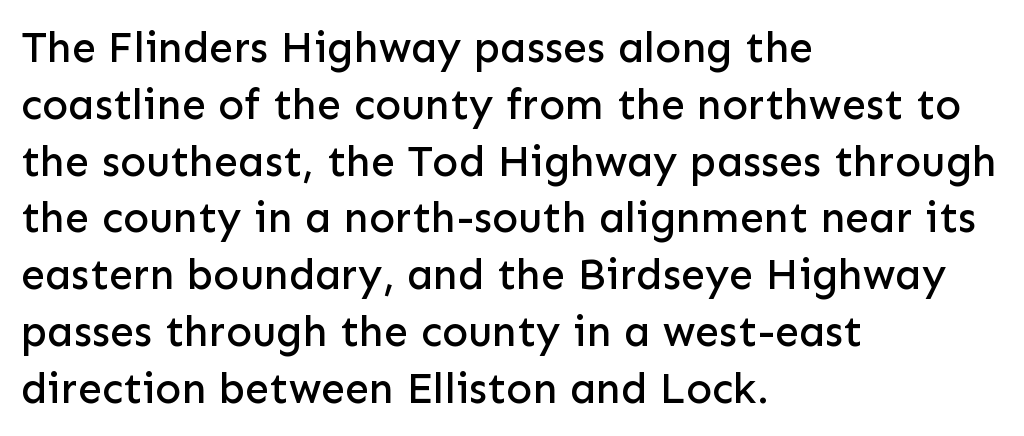
{"serif": "no", "italic": "no", "width": "normal", "stroke_contrast": "low", "x_height": "medium", "monospaced": "no", "underline": "no", "align": "left", "line_spacing": "normal", "line_spacing_ratio": 1.32, "letter_spacing": "normal", "letter_spacing_em": 0.0, "glyph_px": 43}
